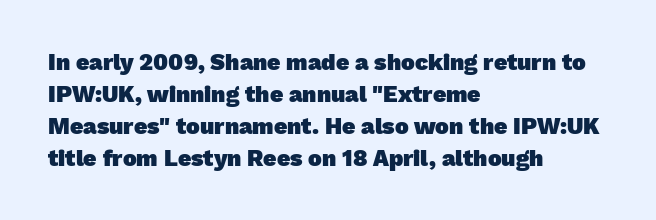
{"bold": "yes", "underline": "no", "align": "left", "line_spacing": "normal", "line_spacing_ratio": 1.39, "letter_spacing": "normal", "letter_spacing_em": 0.0, "glyph_px": 23}
